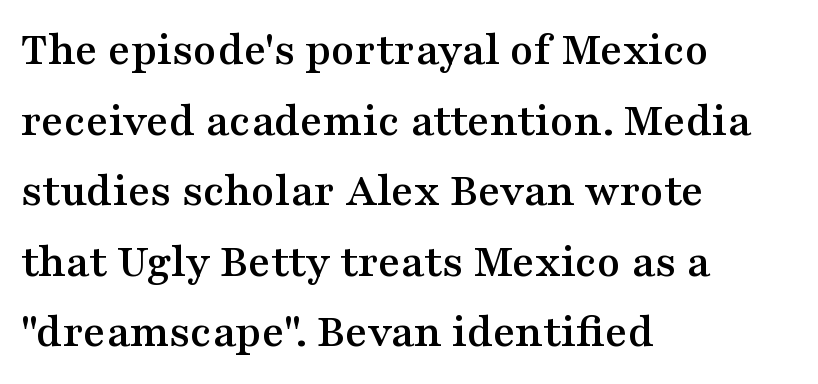
Just letters on the line, the space beneath them empty. The passage shown has conventional tracking throughout. Successive baselines arrive at the customary interval. The setting favours the left margin, as ordinary paragraphs usually do. Spacing verdict: proportional, widths tailored to each character.
